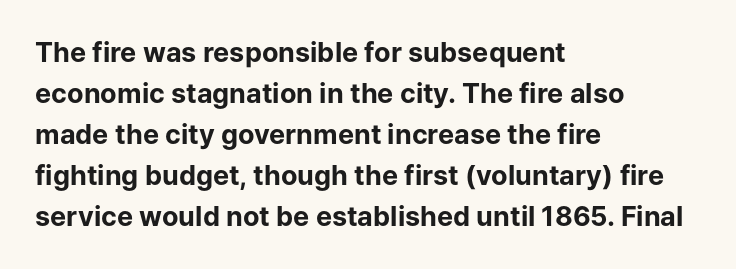
The image shows 27 px bold type, upright; set left-aligned, normal line spacing (1.52x), normal letter spacing, not underlined.
